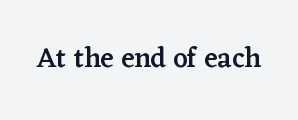
Underline: absent. The strokes are fattened partway — semibold, not bold. Varying glyph widths throughout — classic text-font behaviour. Stroke terminals: seriffed.
